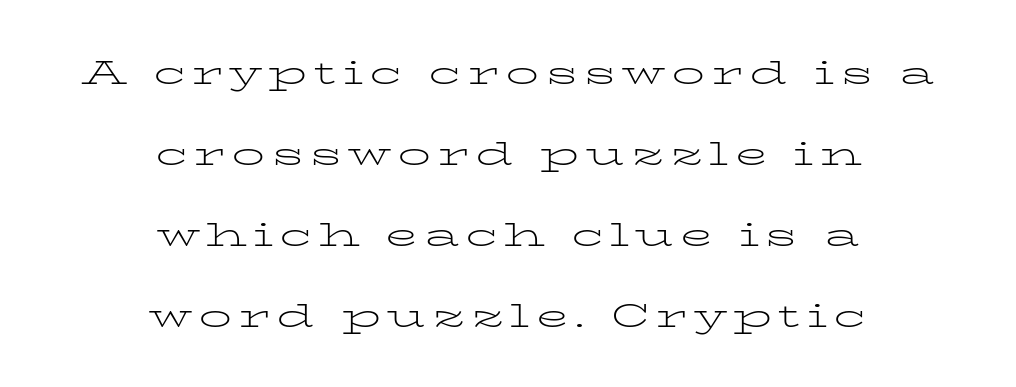
Bare-footed words on every line. On a weight scale, this lands at 450 or below. Old-style or modern, the face here clearly has serifs. Here the designer chose a conventional face with non-uniform glyph widths. Does the copy run flush right? No — it is centered line by line.
